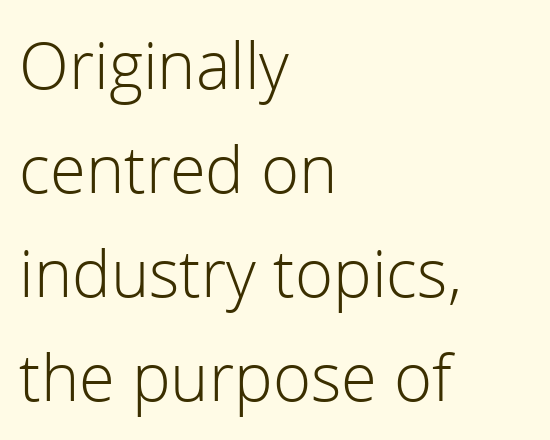
Character widths vary here, with narrow letters taking less room than wide ones. Bold? No — there's no thickening of the strokes. Reading down the block, your eye returns to a fixed left position each line. How are the letters spaced? Ordinarily, with no added tracking. The letters stand upright; this is a roman face. Check under the words: just untouched page.
